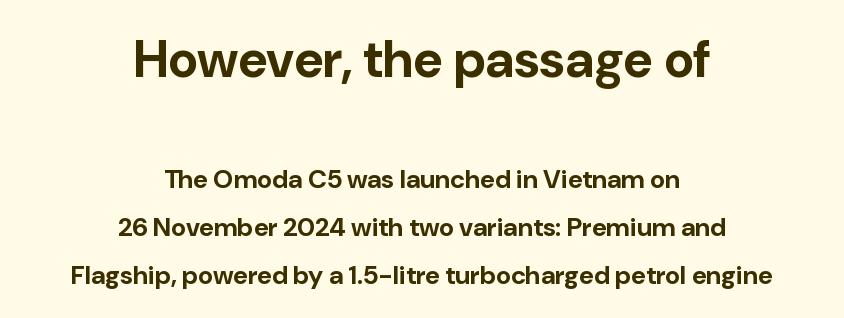
The image shows 52 px bold sans-serif type, upright; set centered, line spacing 1.84x, normal letter spacing, not underlined; the first (top) block is 2.0x larger; low stroke contrast and a medium x-height.
